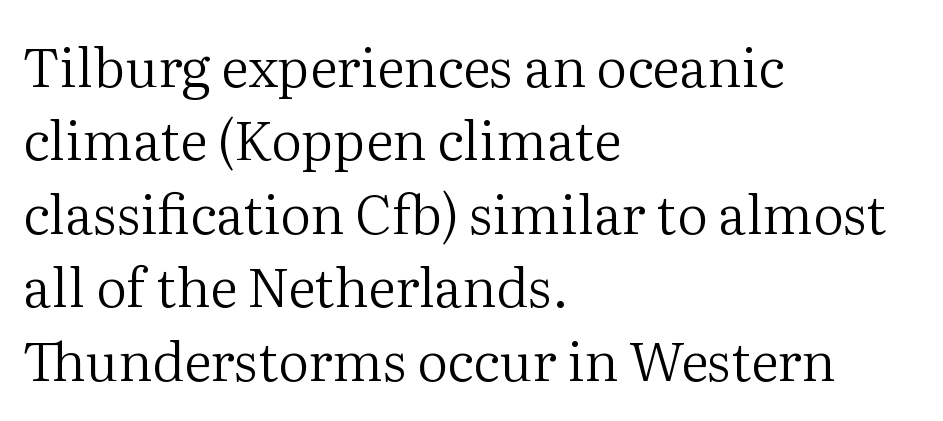
The image shows 54 px regular-weight serif type, upright; set left-aligned, normal line spacing (1.36x), normal letter spacing, not underlined; medium stroke contrast and a medium x-height.
